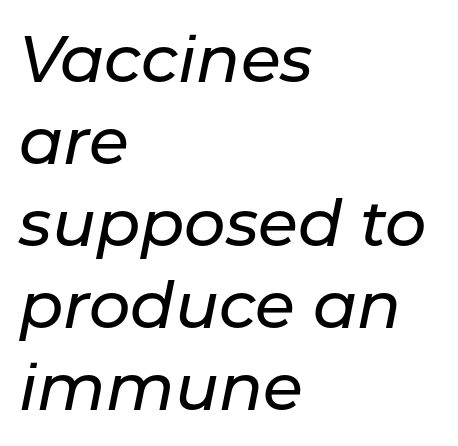
Q: Is the text italic (slanted)? A: Yes, it leans right by about 11 degrees.
Q: Is the text underlined? A: No.
Q: How is the paragraph aligned? A: Left-aligned.
Q: Is the spacing between letters normal or unusually wide? A: Normal.
Q: Is the spacing between lines tight, normal or loose? A: Normal.
Q: Width (condensed, normal, or wide)? A: Normal.
Q: Stroke contrast? A: Low.
Q: x-height? A: Medium.
Q: Monospaced? A: No.
